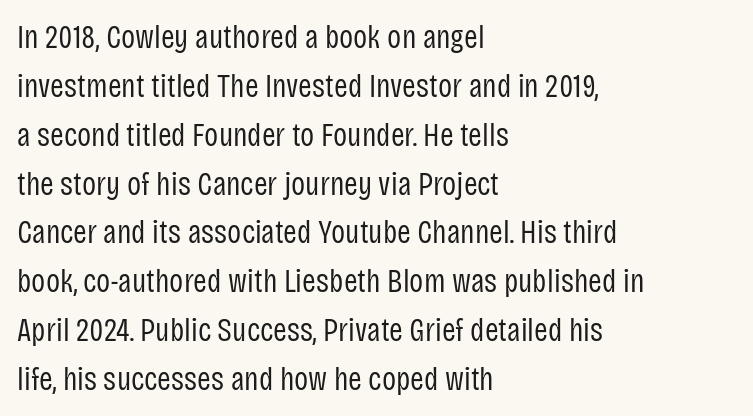
Proportional: the letters do not fall into vertical columns. These lines stack with their left ends in a neat column. Stroke thickness stays within the range of a standard reading face or lighter. This is roman type, the default non-slanted kind. This block has exactly the height ordinary leading produces. This rendering leaves character spacing at its baseline value.
